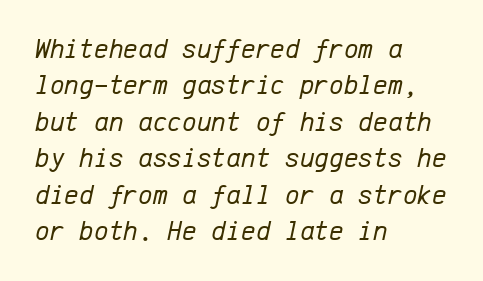
Q: Is the text bold? A: No.
Q: Is the text italic (slanted)? A: Yes, it leans right by about 12 degrees.
Q: Is the text underlined? A: No.
Q: How is the paragraph aligned? A: Left-aligned.
Q: Is the spacing between letters normal or unusually wide? A: Normal.
Q: Is the spacing between lines tight, normal or loose? A: Normal.
Q: Width (condensed, normal, or wide)? A: Normal.
Q: Stroke contrast? A: Low.
Q: x-height? A: Medium.
Q: Monospaced? A: Yes.
